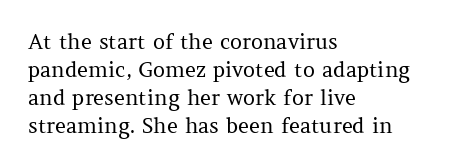
The image shows 21 px text type, upright; set left-aligned, normal line spacing (1.33x), normal letter spacing, not underlined.
